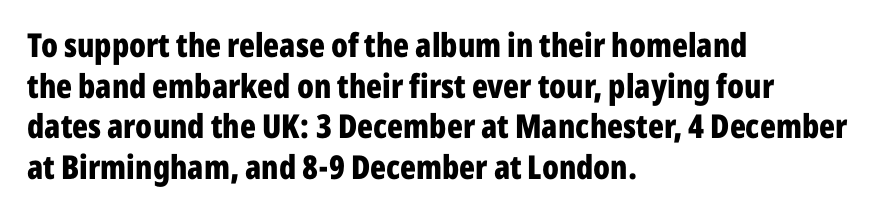
Q: Is the text bold? A: Yes.
Q: Is the text italic (slanted)? A: No, it is upright.
Q: Is the typeface a serif or a sans-serif typeface? A: Sans-serif.
Q: Is the text underlined? A: No.
Q: How is the paragraph aligned? A: Left-aligned.
Q: Is the spacing between letters normal or unusually wide? A: Normal.
Q: Width (condensed, normal, or wide)? A: Condensed.
Q: Stroke contrast? A: Low.
Q: x-height? A: Medium.
Q: Monospaced? A: No.
